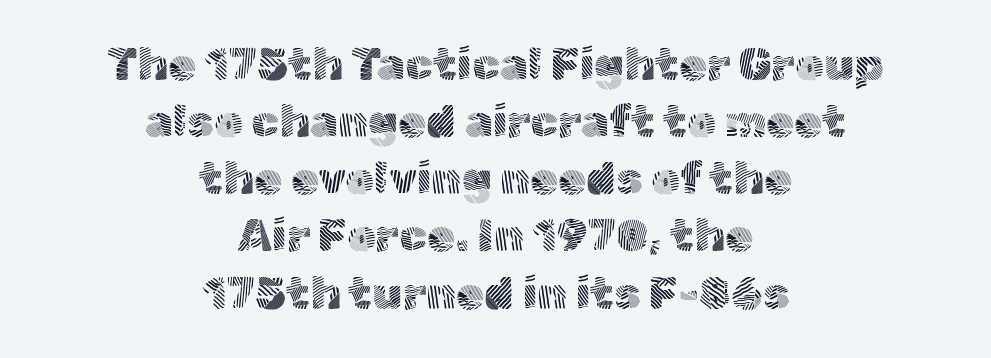
The image shows 45 px light sans-serif type, upright; set centered, normal line spacing (1.27x), normal letter spacing, not underlined; a medium x-height.
